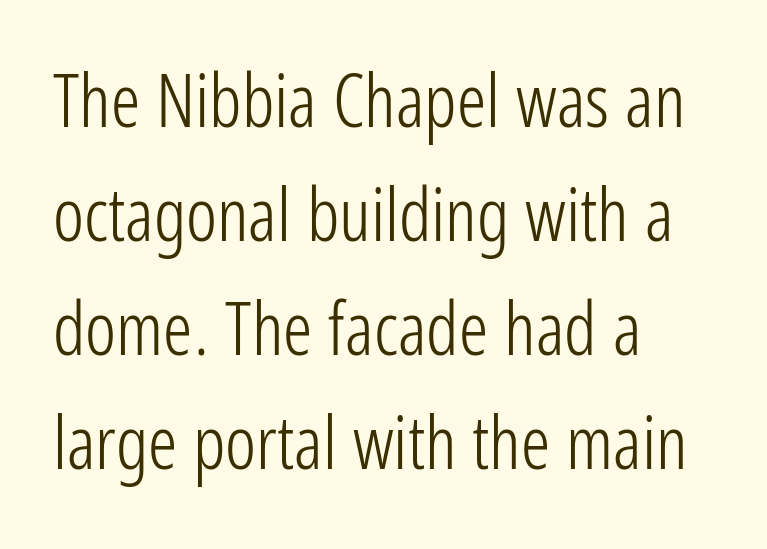
Q: Is the text bold? A: No.
Q: Is the text italic (slanted)? A: No, it is upright.
Q: Is the typeface a serif or a sans-serif typeface? A: Sans-serif.
Q: Is the text underlined? A: No.
Q: How is the paragraph aligned? A: Left-aligned.
Q: Is the spacing between letters normal or unusually wide? A: Normal.
Q: Is the spacing between lines tight, normal or loose? A: Normal.
Q: Width (condensed, normal, or wide)? A: Condensed.
Q: Stroke contrast? A: Low.
Q: x-height? A: Medium.
Q: Monospaced? A: No.
